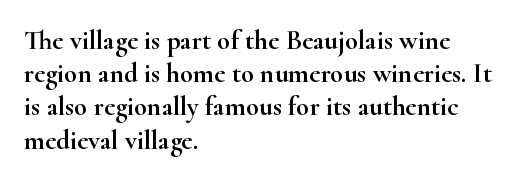
The image shows 27 px text type, upright; set left-aligned, line spacing 1.23x, normal letter spacing, not underlined.
